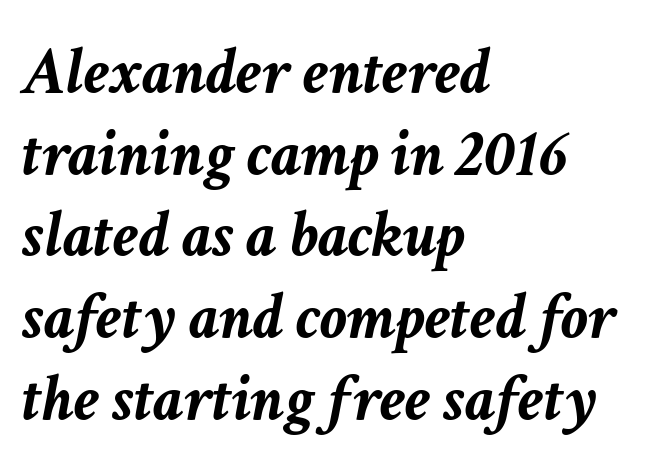
{"italic": "yes", "lean": "right", "slant_degrees": 11, "bold": "yes", "weight": "semibold", "width": "normal", "stroke_contrast": "low", "x_height": "medium", "monospaced": "no", "underline": "no", "align": "left", "line_spacing_ratio": 1.22, "letter_spacing": "normal", "letter_spacing_em": 0.0, "glyph_px": 67}
